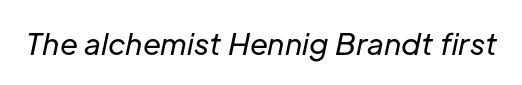
The image shows 29 px regular-weight type, italic (leaning right); set normal letter spacing, not underlined; low stroke contrast and a medium x-height.
